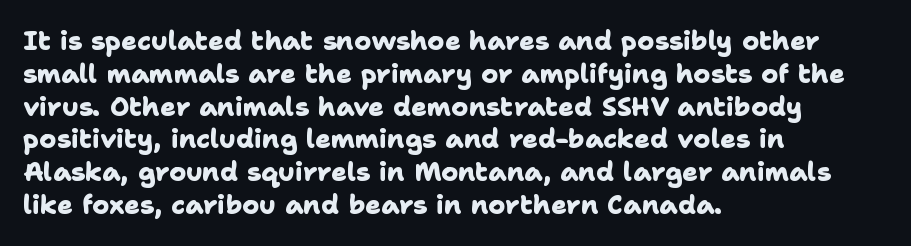
Q: Is the text bold? A: Yes.
Q: Is the text underlined? A: No.
Q: How is the paragraph aligned? A: Left-aligned.
Q: Is the spacing between letters normal or unusually wide? A: Normal.
Q: Is the spacing between lines tight, normal or loose? A: Normal.
